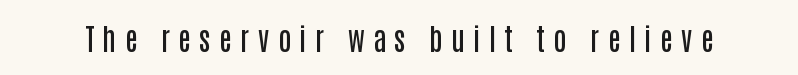
{"serif": "no", "italic": "no", "bold": "semi", "weight": "semibold", "width": "condensed", "stroke_contrast": "low", "x_height": "large", "monospaced": "no", "underline": "no", "letter_spacing": "wide", "letter_spacing_em": 0.29, "glyph_px": 29}
